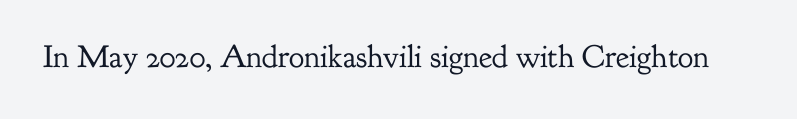
Q: Is the text bold? A: No.
Q: Is the text italic (slanted)? A: No, it is upright.
Q: Is the typeface a serif or a sans-serif typeface? A: Serif.
Q: Is the text underlined? A: No.
Q: Is the spacing between letters normal or unusually wide? A: Normal.
Q: Width (condensed, normal, or wide)? A: Normal.
Q: Stroke contrast? A: Low.
Q: x-height? A: Small.
Q: Monospaced? A: No.
